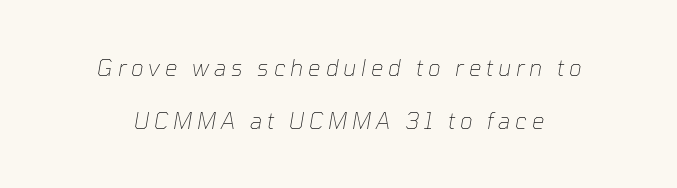
The image shows 22 px text type, italic (leaning right); set loose line spacing (2.39x), unusually wide letter spacing (+0.22 em), not underlined.
